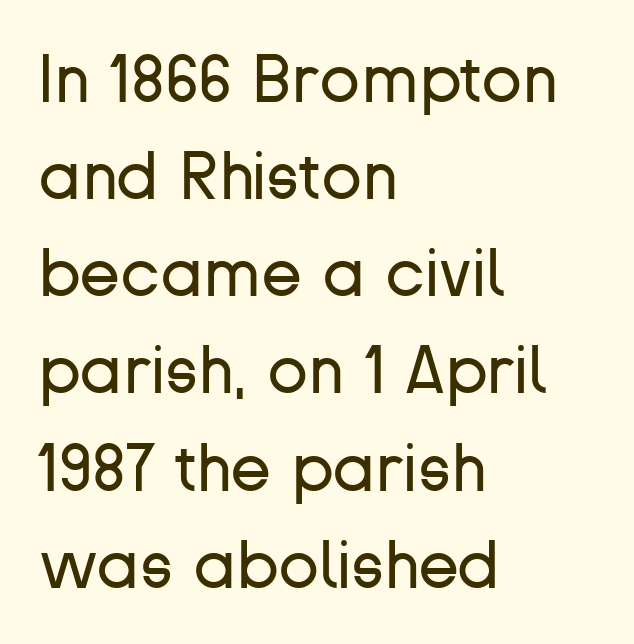
The image shows 67 px regular-weight sans-serif type, upright; set left-aligned, normal line spacing (1.45x), normal letter spacing, not underlined; low stroke contrast and a medium x-height.
